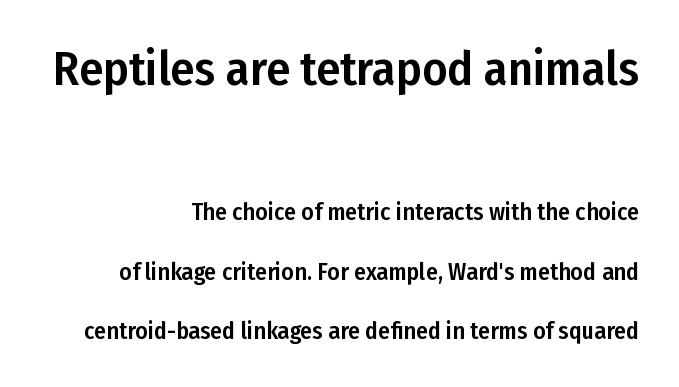
Posture: vertical. Note the varied advance widths — an 'i' is clearly narrower than an 'm'. Plain, unruled lines of type. The line-height multiplier appears high, well above default. Glyph-to-glyph distance matches everyday printed text.
